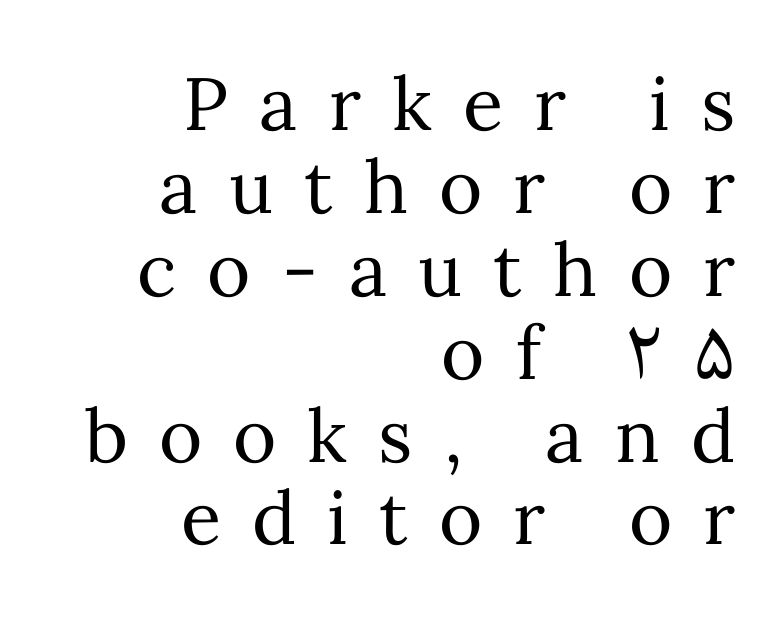
The image shows 74 px regular-weight type, upright; set right-aligned, tight line spacing (1.12x), unusually wide letter spacing (+0.42 em), not underlined; medium stroke contrast and a medium x-height.
